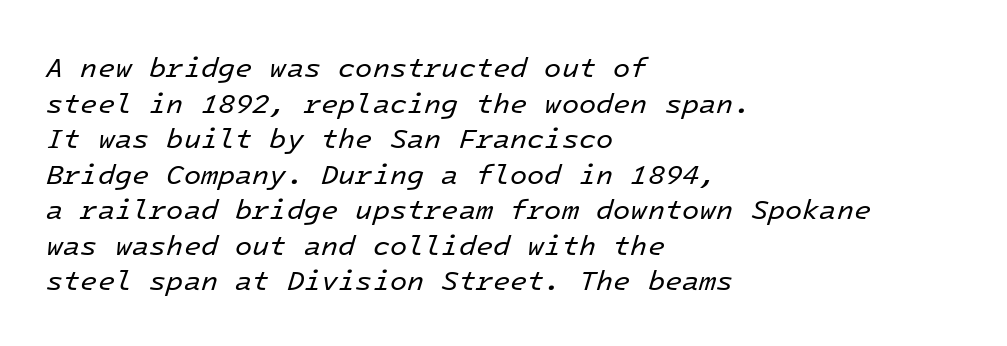
Counters stay open thanks to moderate or lighter strokes. A typesetter would call this leading conventional body-copy spacing. Unmarked baselines from the first word to the last. You could count columns in this text — the font is strictly monospaced. The typesetter chose a ragged-right arrangement here.
